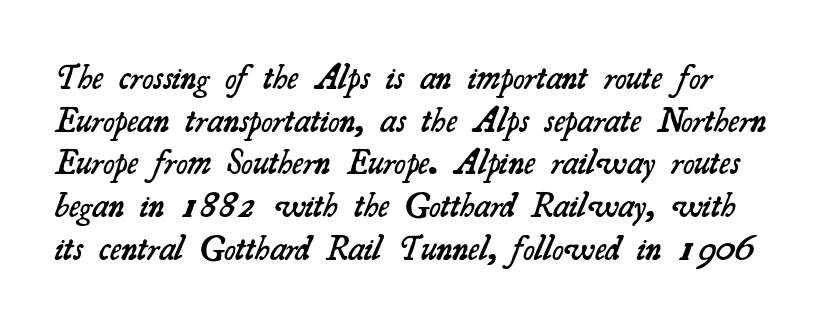
The passage shown is semibold, sitting just below true bold. Think of a printed novel: that variable character pitch is what you see here. Rule under the text: the space is simply empty. This sample uses a serif face. Compared with typical body copy, the letter spacing here is the same.
